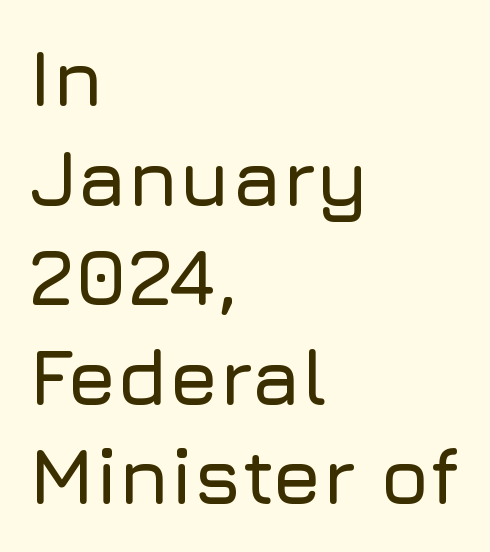
{"serif": "no", "italic": "no", "width": "normal", "stroke_contrast": "low", "x_height": "medium", "monospaced": "no", "underline": "no", "align": "left", "line_spacing": "normal", "line_spacing_ratio": 1.26, "letter_spacing": "normal", "letter_spacing_em": 0.0, "glyph_px": 79}
